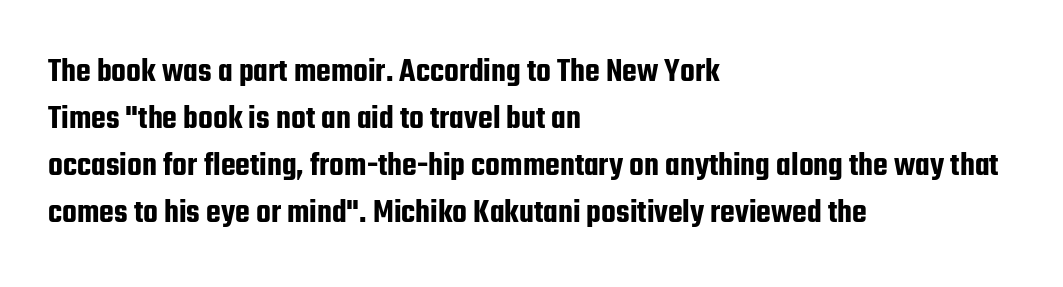
The letters advance in unequal steps, a hallmark of proportional type. It's the straight-up-and-down kind of type. Students, note that the glyphs here touch the page at normal intervals. No word sits above an underline. Line spacing here is normal. Classification — sans serif.
